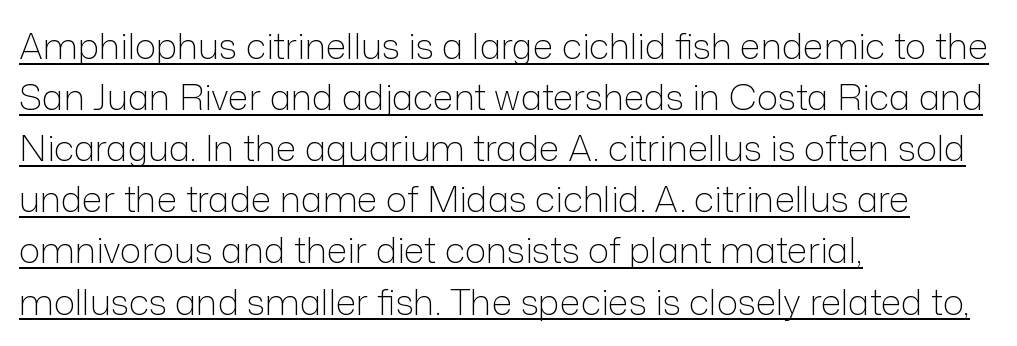
{"serif": "no", "italic": "no", "bold": "no", "weight": "light", "width": "normal", "stroke_contrast": "low", "x_height": "medium", "monospaced": "no", "underline": "yes", "align": "left", "line_spacing": "normal", "line_spacing_ratio": 1.42, "letter_spacing": "normal", "letter_spacing_em": 0.0, "glyph_px": 36}
